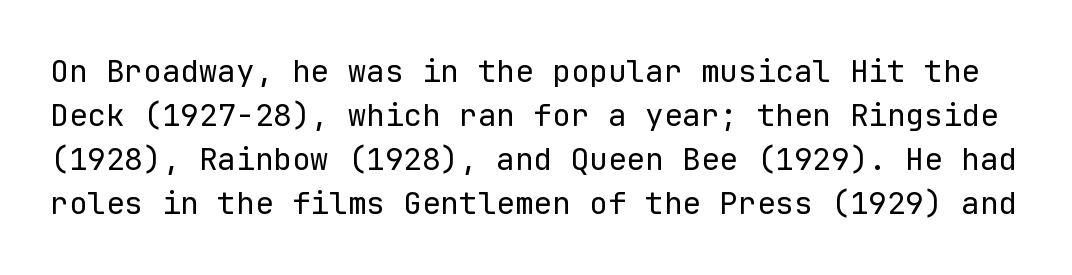
Q: Is the text bold? A: No.
Q: Is the text italic (slanted)? A: No, it is upright.
Q: Is the typeface a serif or a sans-serif typeface? A: Sans-serif.
Q: Is the text underlined? A: No.
Q: Is the spacing between letters normal or unusually wide? A: Normal.
Q: Is the spacing between lines tight, normal or loose? A: Normal.
Q: Width (condensed, normal, or wide)? A: Normal.
Q: Stroke contrast? A: Low.
Q: x-height? A: Medium.
Q: Monospaced? A: Yes.
